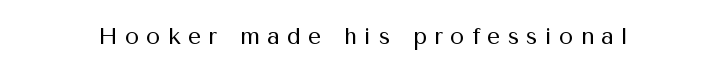
{"italic": "no", "bold": "no", "underline": "no", "letter_spacing": "wide", "letter_spacing_em": 0.32, "glyph_px": 23}
